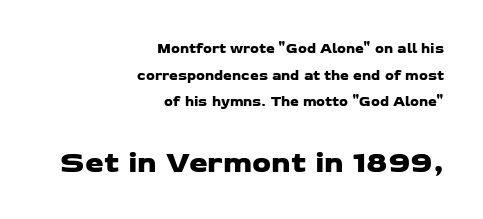
Here the designer chose a conventional face with non-uniform glyph widths. Type size steps up from the first block to the second. Horizontal alignment here is rightward, an uncommon choice for prose. A clean baseline with only descenders dipping below it.
